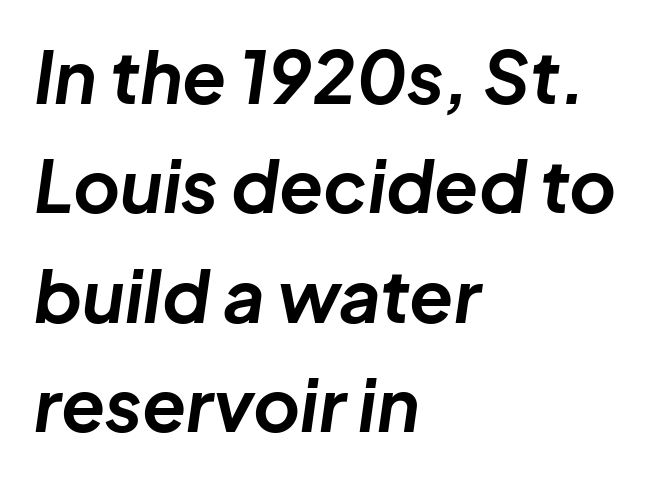
If you measured baseline to baseline, you'd find a middling distance. A typesetter would mark this as italic. How heavy is the stroke? Heavy — this is a bold. Notice how the passage keeps a crisp vertical edge on the left only. Proportional: the letters do not fall into vertical columns.
